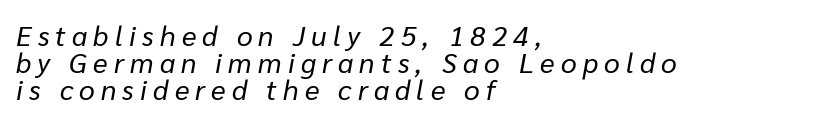
Each letter keeps its own natural width here, so spacing adapts to shape. Vertical spacing — tight. Tracking here is generous; glyphs stand well apart from one another. Stroke mass is kept to a normal reading level or below.
